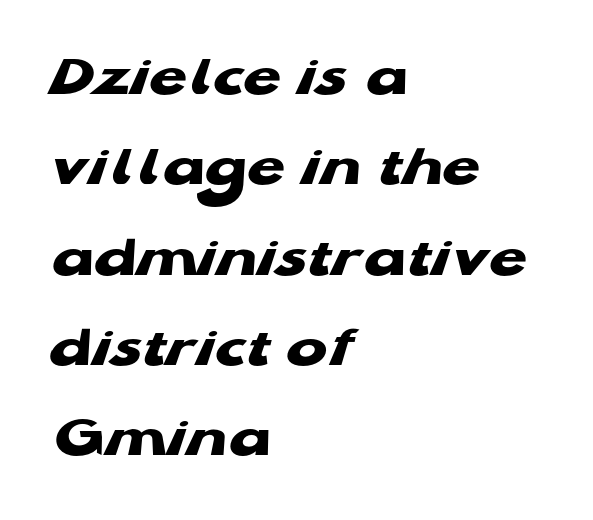
{"serif": "no", "bold": "yes", "weight": "heavy", "width": "wide", "stroke_contrast": "low", "x_height": "medium", "monospaced": "no", "underline": "no", "align": "left", "line_spacing": "normal", "line_spacing_ratio": 1.48, "letter_spacing": "normal", "letter_spacing_em": 0.0, "glyph_px": 61}
